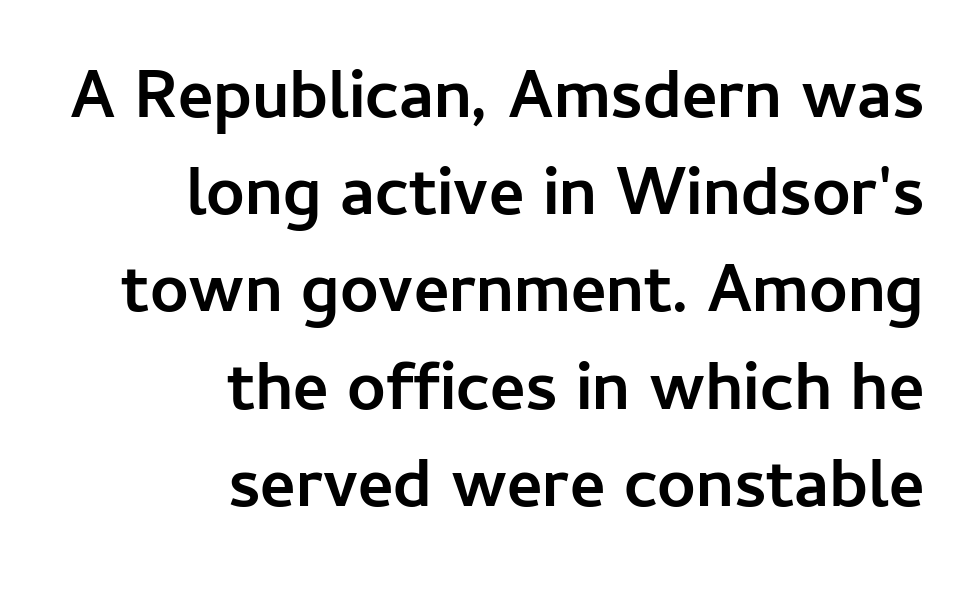
The image shows 68 px semibold sans-serif type, upright; set right-aligned, normal line spacing (1.43x), normal letter spacing, not underlined; low stroke contrast and a medium x-height.
